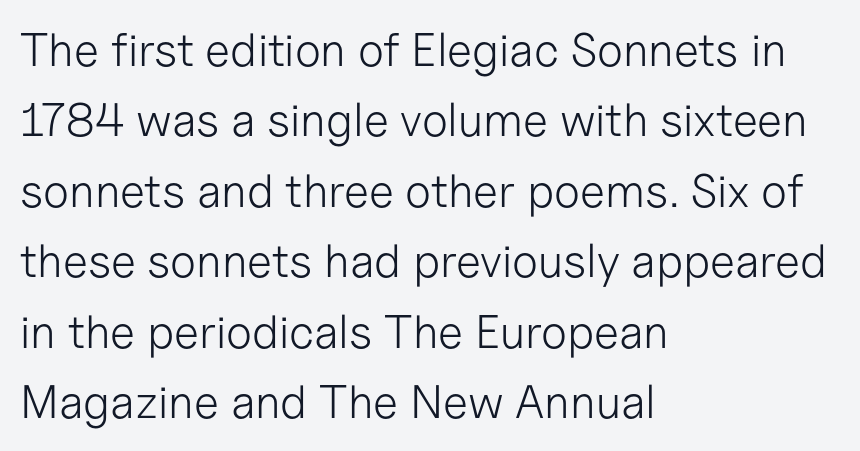
Has an underline been added? It has not. No feet cap the strokes, marking this as sans-serif type. Letters have the restrained weight of plain body copy at most. Students, note that the glyphs here touch the page at normal intervals. Leftover space on each line is placed entirely after the last word. Honestly, the row spacing looks completely unremarkable.
